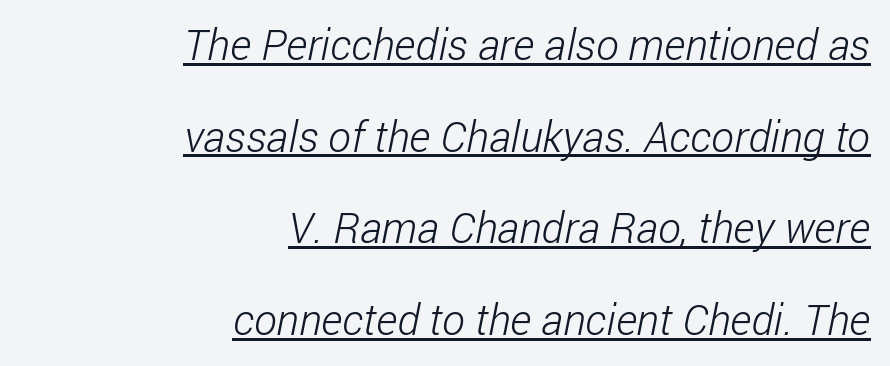
Q: Is the text bold? A: No.
Q: Is the typeface a serif or a sans-serif typeface? A: Sans-serif.
Q: Is the text underlined? A: Yes.
Q: How is the paragraph aligned? A: Right-aligned.
Q: Is the spacing between letters normal or unusually wide? A: Normal.
Q: Is the spacing between lines tight, normal or loose? A: Loose.
Q: Width (condensed, normal, or wide)? A: Condensed.
Q: Stroke contrast? A: Low.
Q: x-height? A: Medium.
Q: Monospaced? A: No.
